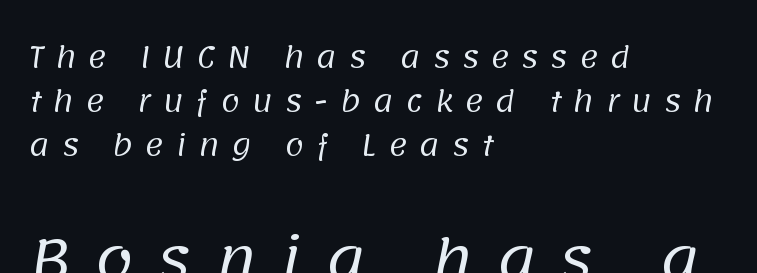
This sample has the flowing, uneven cadence of proportional lettering. Weight class: somewhere from thin through regular. What's the leading like? Ordinary, nothing unusual. Compare the two chunks: the lower has the greater cap height.
